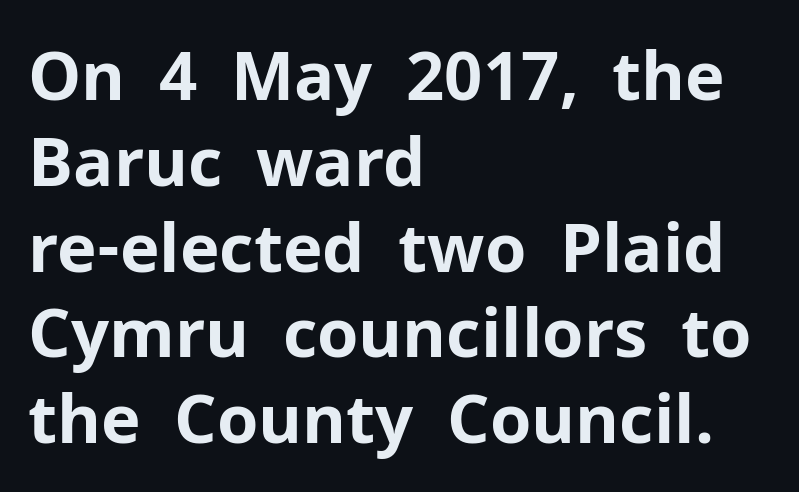
The image shows 67 px bold sans-serif type, upright; set left-aligned, normal line spacing (1.28x), normal letter spacing, not underlined; low stroke contrast and a medium x-height.
